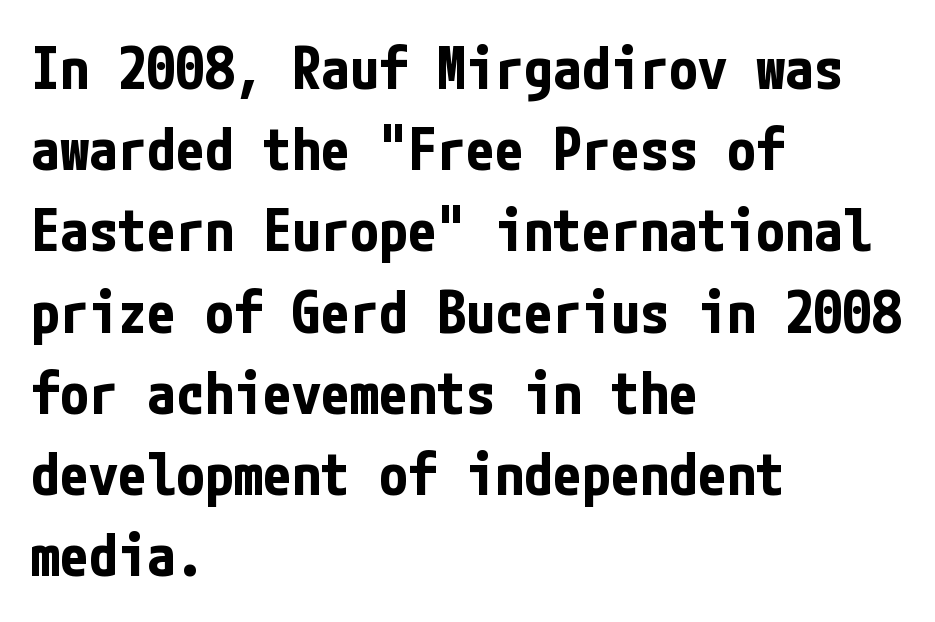
Q: Is the text bold? A: Yes.
Q: Is the text italic (slanted)? A: No, it is upright.
Q: Is the typeface a serif or a sans-serif typeface? A: Sans-serif.
Q: Is the text underlined? A: No.
Q: How is the paragraph aligned? A: Left-aligned.
Q: Is the spacing between letters normal or unusually wide? A: Normal.
Q: Is the spacing between lines tight, normal or loose? A: Normal.
Q: Width (condensed, normal, or wide)? A: Condensed.
Q: Stroke contrast? A: Low.
Q: x-height? A: Medium.
